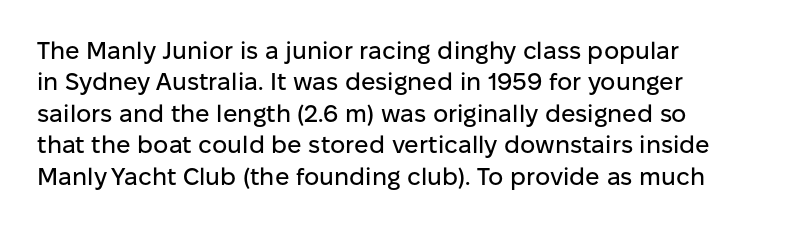
Here the glyphs are tracked normally, forming tight word shapes. Type without underlining. A roman cut, with each character standing at attention. A classic flush-left, rag-right setting is used for this passage.
